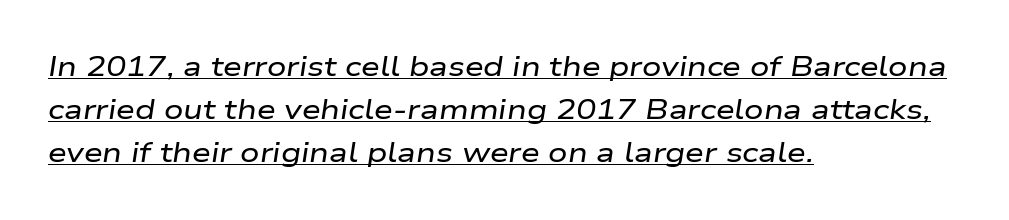
Q: Is the text italic (slanted)? A: Yes, it leans right by about 9 degrees.
Q: Is the text underlined? A: Yes.
Q: How is the paragraph aligned? A: Left-aligned.
Q: Is the spacing between letters normal or unusually wide? A: Normal.
Q: Is the spacing between lines tight, normal or loose? A: Normal.
